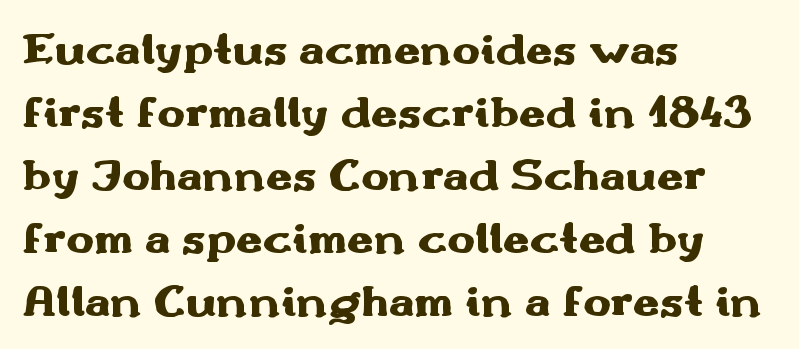
The image shows 47 px heavy, wide sans-serif type, upright; set left-aligned, normal line spacing (1.34x), normal letter spacing, not underlined; medium stroke contrast and a small x-height.
